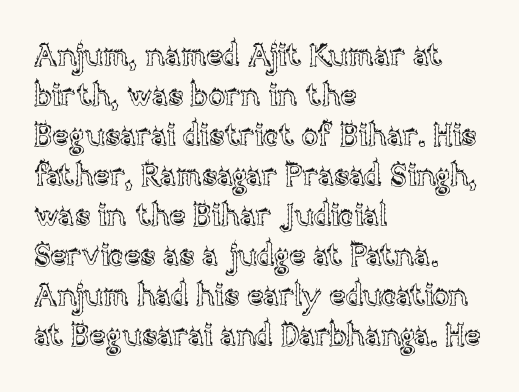
Each letter keeps its own natural width here, so spacing adapts to shape. Glyph-to-glyph distance matches everyday printed text. The setting favours the left margin, as ordinary paragraphs usually do. Upright lettering throughout. Just letters on the line, the space beneath them empty. The line-height multiplier appears to be the usual default.
